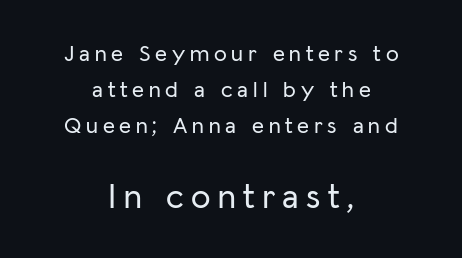
{"serif": "no", "italic": "no", "width": "normal", "stroke_contrast": "low", "x_height": "medium", "monospaced": "no", "underline": "no", "align": "center", "line_spacing": "normal", "line_spacing_ratio": 1.57, "letter_spacing": "wide", "letter_spacing_em": 0.21, "larger_block": "second", "size_ratio": 1.52, "glyph_px": 35}
